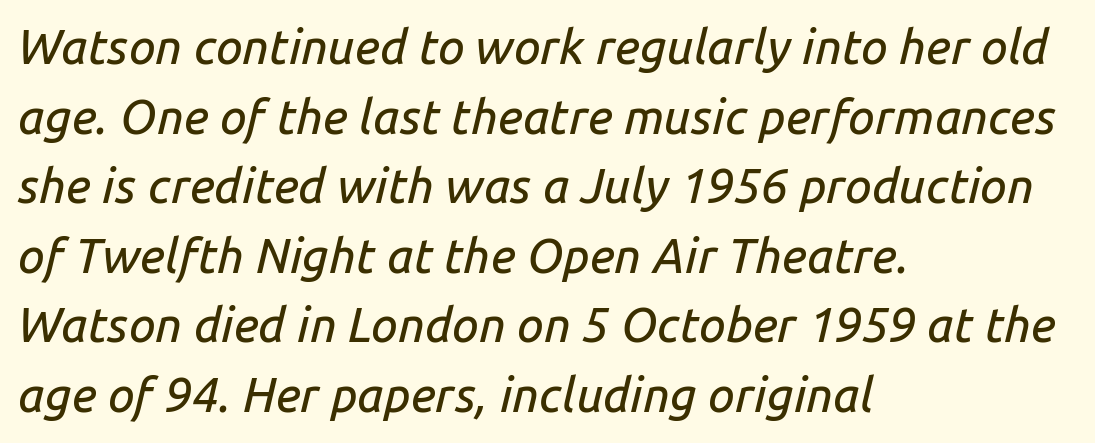
This sample uses plain, unmodified letter spacing. Looks like regular typesetting: each glyph gets only the width it needs. The text carries the slant typical of an italic or oblique font. Teacher's note: observe the even left margin — that is flush-left alignment.
